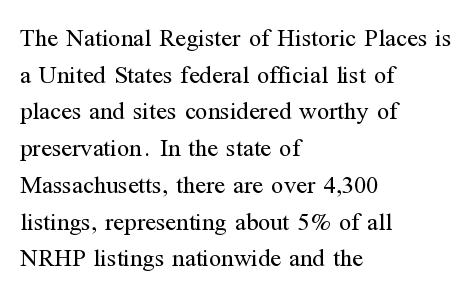
Weight: in the light-to-regular range. In CSS terms this would be text-align: left. The letters stand straight up with perfectly vertical stems. Each new line begins a customary step beneath the previous one. Characters follow at the spacing the type designer built in.
